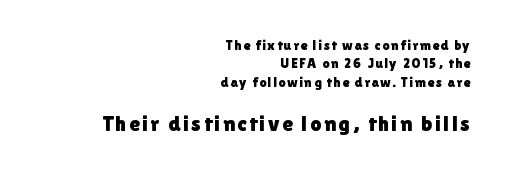
The rag falls on the left side of this text block. Bigger letters appear in the bottom chunk; the top chunk is reduced. Just letters on the line, the space beneath them empty. A roman cut, with each character standing at attention.
